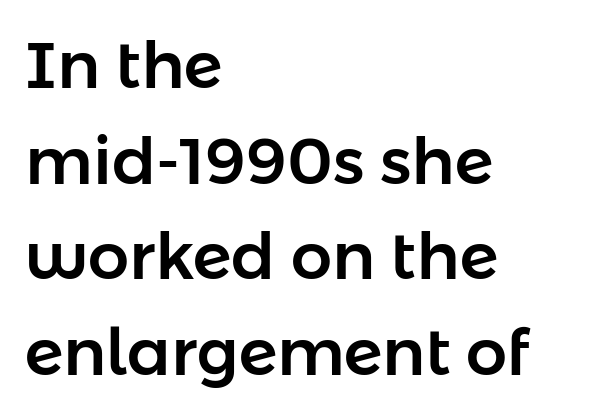
The image shows 65 px sans-serif type, upright; set left-aligned, normal line spacing (1.47x), normal letter spacing, not underlined; low stroke contrast and a medium x-height.
